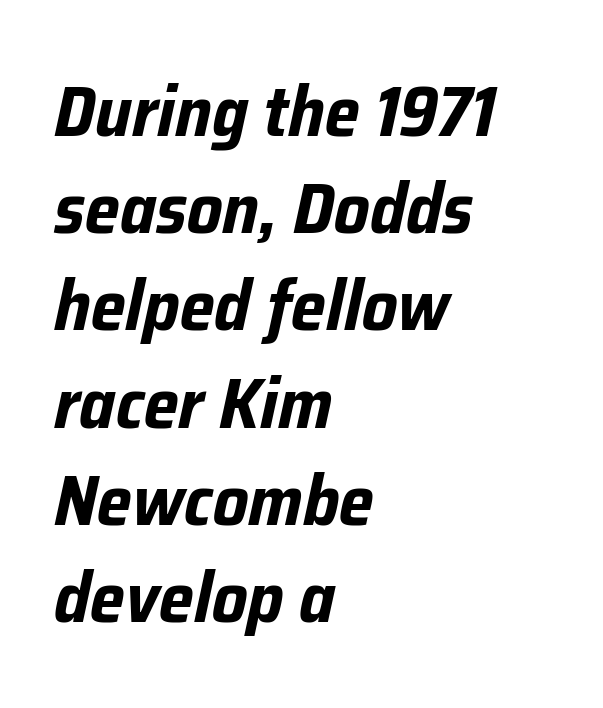
A typesetter would call this proportional, since set widths differ per character. The rag falls on the right side of this text block. Style check: oblique. Regarding leading, the lines here are spaced in the standard way. The strip under each line holds only bare page. A full-strength bold gives these letters their thick strokes.
